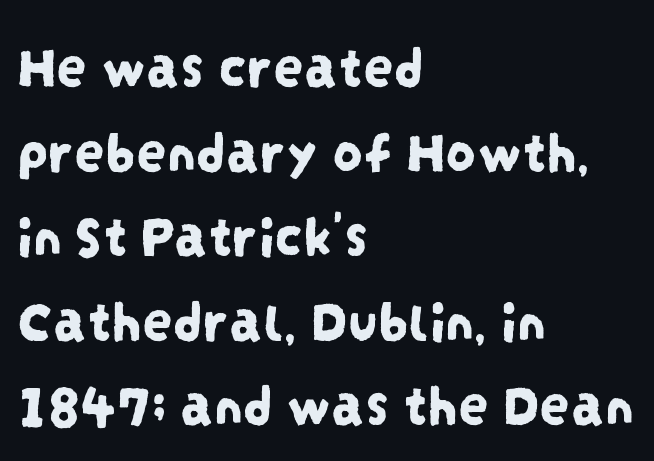
Q: Is the typeface a serif or a sans-serif typeface? A: Sans-serif.
Q: Is the text underlined? A: No.
Q: How is the paragraph aligned? A: Left-aligned.
Q: Is the spacing between letters normal or unusually wide? A: Normal.
Q: Is the spacing between lines tight, normal or loose? A: Normal.
Q: Width (condensed, normal, or wide)? A: Condensed.
Q: Stroke contrast? A: Low.
Q: x-height? A: Large.
Q: Monospaced? A: No.
